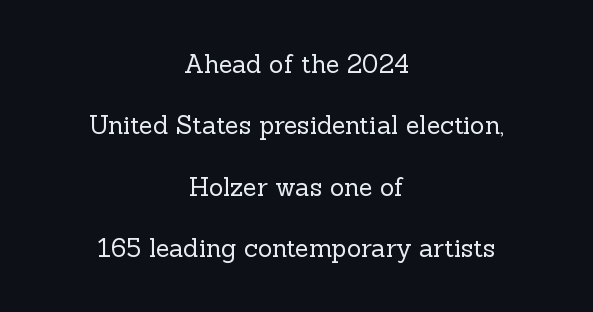
{"italic": "no", "bold": "no", "underline": "no", "align": "center", "line_spacing": "loose", "line_spacing_ratio": 2.46, "letter_spacing": "normal", "letter_spacing_em": 0.0, "glyph_px": 25}
